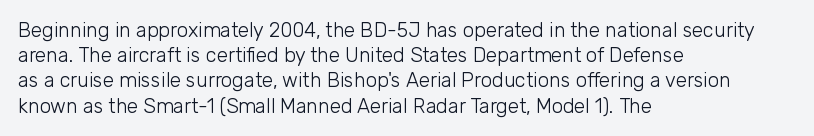
How would I describe the line gaps? Plain and ordinary. Stem width sits at or under what a default text font uses. Posture: straight, roman, zero tilt. Underlining? Definitely not there. How are the letters spaced? Ordinarily, with no added tracking. Alignment: flush left.
